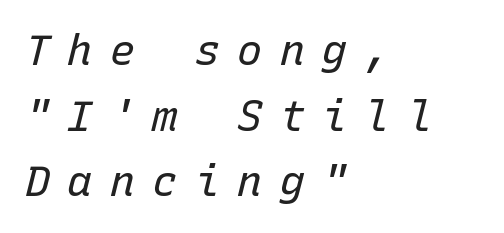
Q: Is the text bold? A: No.
Q: Is the text italic (slanted)? A: Yes, it leans right by about 15 degrees.
Q: Is the text underlined? A: No.
Q: How is the paragraph aligned? A: Left-aligned.
Q: Is the spacing between letters normal or unusually wide? A: Unusually wide.
Q: Is the spacing between lines tight, normal or loose? A: Normal.
Q: Width (condensed, normal, or wide)? A: Normal.
Q: Stroke contrast? A: Low.
Q: x-height? A: Medium.
Q: Monospaced? A: Yes.
